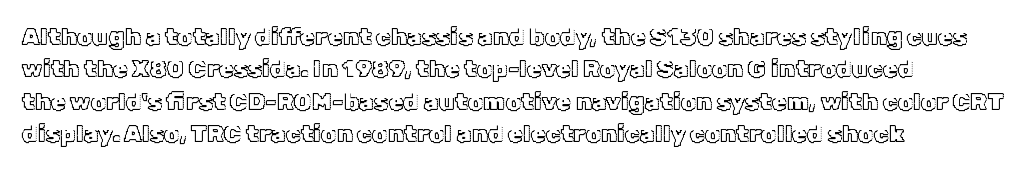
{"italic": "no", "underline": "no", "align": "left", "line_spacing": "normal", "line_spacing_ratio": 1.35, "letter_spacing": "normal", "letter_spacing_em": 0.0, "glyph_px": 24}
